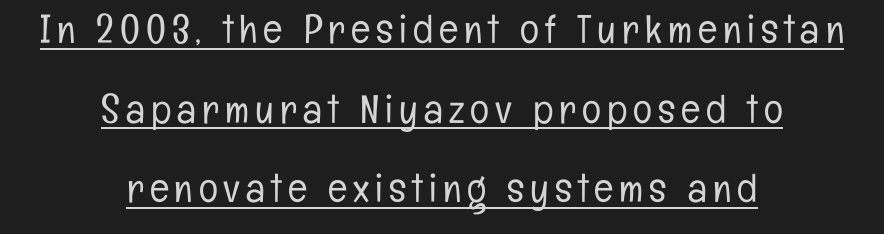
{"serif": "no", "italic": "no", "bold": "no", "weight": "light", "width": "condensed", "stroke_contrast": "low", "x_height": "medium", "monospaced": "no", "underline": "yes", "align": "center", "line_spacing": "loose", "line_spacing_ratio": 1.99, "glyph_px": 40}
